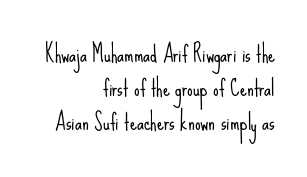
The letters stand upright; this is a roman face. Tracking value appears to be zero — textbook default spacing. Notice how descenders clear the ascenders below comfortably — that's standard leading. Heft: none added — not bold. The foot of each line stays bare and open. The ragged edge is on the left, which tells us the setting is flush right.
